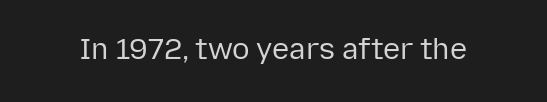
Does the lettering tilt? It doesn't — this is upright. Here the designer chose a conventional face with non-uniform glyph widths. Unmarked baselines from the first word to the last. Look at the tracking — it's just the regular setting, nothing added.
